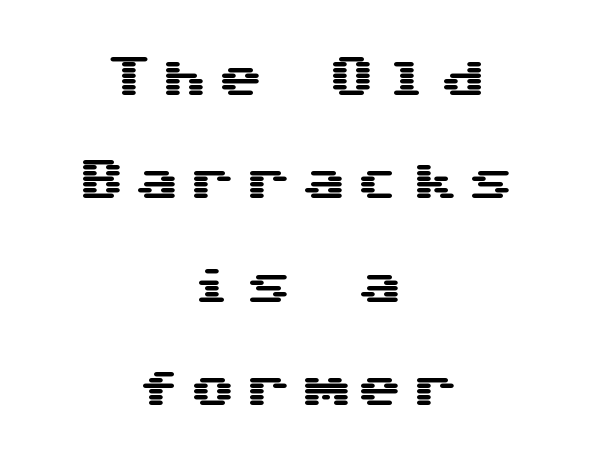
The horizontal fit of the characters is loose and conspicuously gappy. A great deal of white space separates one row of letters from the next. Check the space under the baseline: it is left empty. What kind of face is this? One without serifs — a sans. Each line is balanced around a shared central axis.
